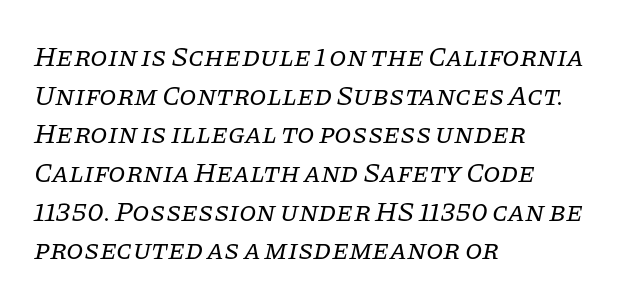
Q: Is the text bold? A: No.
Q: Is the text italic (slanted)? A: Yes, it leans right by about 11 degrees.
Q: Is the typeface a serif or a sans-serif typeface? A: Serif.
Q: Is the text underlined? A: No.
Q: How is the paragraph aligned? A: Left-aligned.
Q: Is the spacing between letters normal or unusually wide? A: Normal.
Q: Is the spacing between lines tight, normal or loose? A: Normal.
Q: Width (condensed, normal, or wide)? A: Normal.
Q: Stroke contrast? A: Low.
Q: x-height? A: Large.
Q: Monospaced? A: No.
